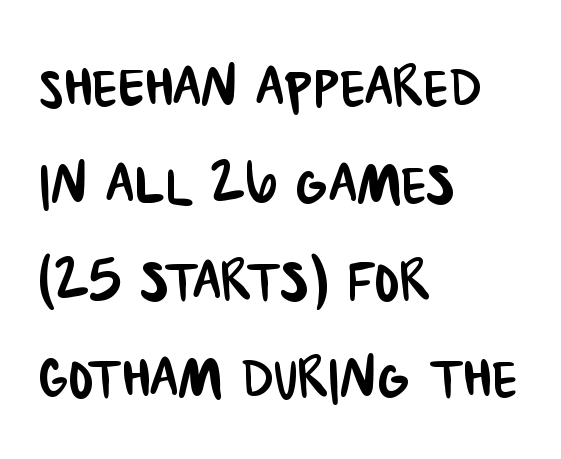
{"serif": "no", "width": "condensed", "stroke_contrast": "low", "x_height": "large", "monospaced": "no", "underline": "no", "align": "left", "line_spacing": "normal", "line_spacing_ratio": 1.31, "letter_spacing": "normal", "letter_spacing_em": 0.0, "glyph_px": 74}
